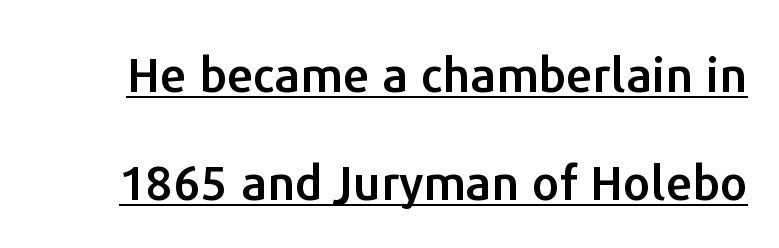
Q: Is the text italic (slanted)? A: No, it is upright.
Q: Is the typeface a serif or a sans-serif typeface? A: Sans-serif.
Q: Is the text underlined? A: Yes.
Q: Is the spacing between letters normal or unusually wide? A: Normal.
Q: Is the spacing between lines tight, normal or loose? A: Loose.
Q: Width (condensed, normal, or wide)? A: Normal.
Q: Stroke contrast? A: Low.
Q: x-height? A: Medium.
Q: Monospaced? A: No.
